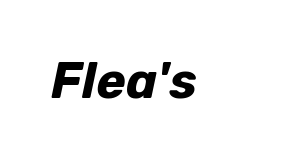
The image shows 50 px bold type, italic (leaning right); set normal letter spacing, not underlined; low stroke contrast and a medium x-height.
